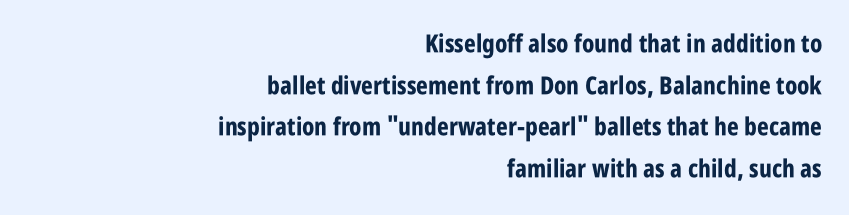
Q: Is the text bold? A: Yes.
Q: Is the text italic (slanted)? A: No, it is upright.
Q: Is the text underlined? A: No.
Q: How is the paragraph aligned? A: Right-aligned.
Q: Is the spacing between letters normal or unusually wide? A: Normal.
Q: Is the spacing between lines tight, normal or loose? A: Normal.
